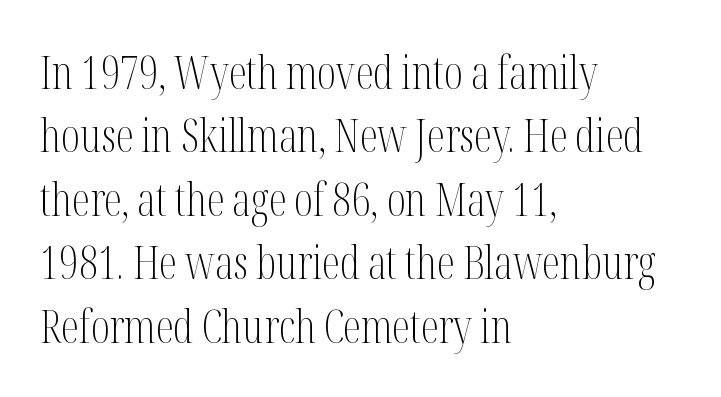
Q: Is the text bold? A: No.
Q: Is the text italic (slanted)? A: No, it is upright.
Q: Is the typeface a serif or a sans-serif typeface? A: Serif.
Q: Is the text underlined? A: No.
Q: How is the paragraph aligned? A: Left-aligned.
Q: Is the spacing between letters normal or unusually wide? A: Normal.
Q: Is the spacing between lines tight, normal or loose? A: Normal.
Q: Width (condensed, normal, or wide)? A: Condensed.
Q: Stroke contrast? A: Medium.
Q: x-height? A: Medium.
Q: Monospaced? A: No.
